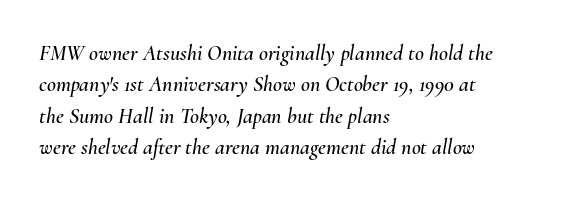
Is the type slanted? Yes — the strokes lean at a clear angle. Caption: standard tracking, unaltered. Every row of glyphs begins at an identical x-position on the left. The block of text has a typical density, with ordinary space between rows. The area under the type is left untouched.
